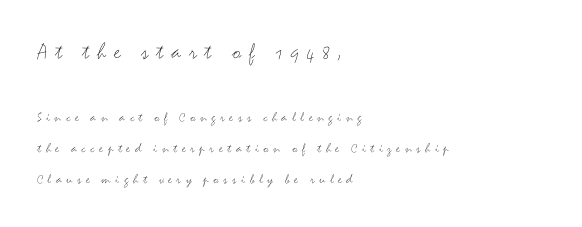
{"bold": "no", "underline": "no", "align": "left", "line_spacing": "loose", "line_spacing_ratio": 2.21, "letter_spacing": "wide", "letter_spacing_em": 0.32, "larger_block": "first", "size_ratio": 1.71, "glyph_px": 24}
